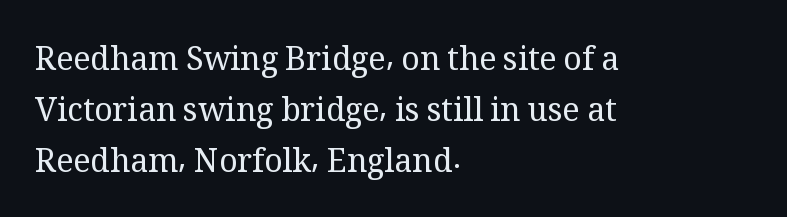
{"serif": "yes", "italic": "no", "bold": "no", "weight": "regular", "width": "normal", "stroke_contrast": "medium", "x_height": "medium", "monospaced": "no", "underline": "no", "align": "left", "line_spacing": "normal", "line_spacing_ratio": 1.59, "letter_spacing": "normal", "letter_spacing_em": 0.0, "glyph_px": 32}
